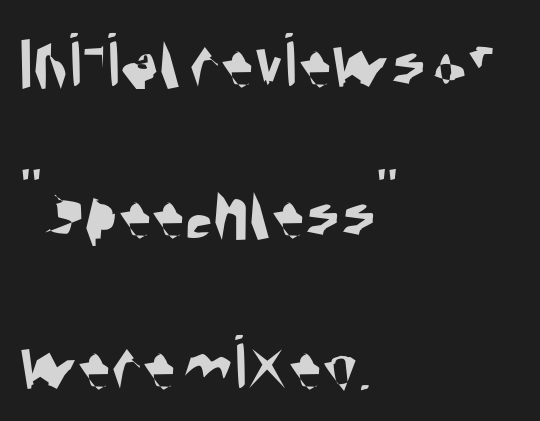
{"serif": "no", "width": "condensed", "stroke_contrast": "medium", "x_height": "large", "monospaced": "no", "underline": "no", "align": "left", "line_spacing_ratio": 1.89, "letter_spacing": "normal", "letter_spacing_em": 0.0, "glyph_px": 80}
